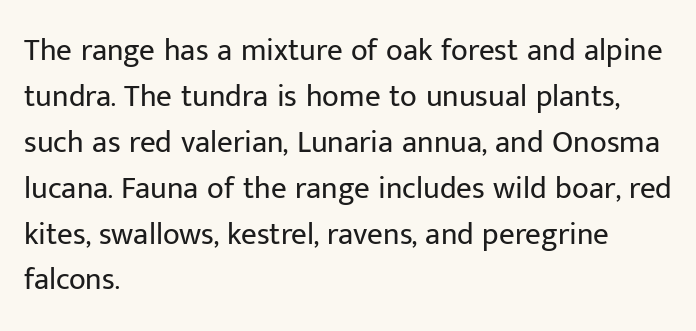
Layout note: lines flush left. The line texture is even and compact thanks to regular tracking. Note: no serifs on the glyphs. A normal amount of white space separates one row of letters from the next. The letters look calm and open, with moderate or lighter stems.
